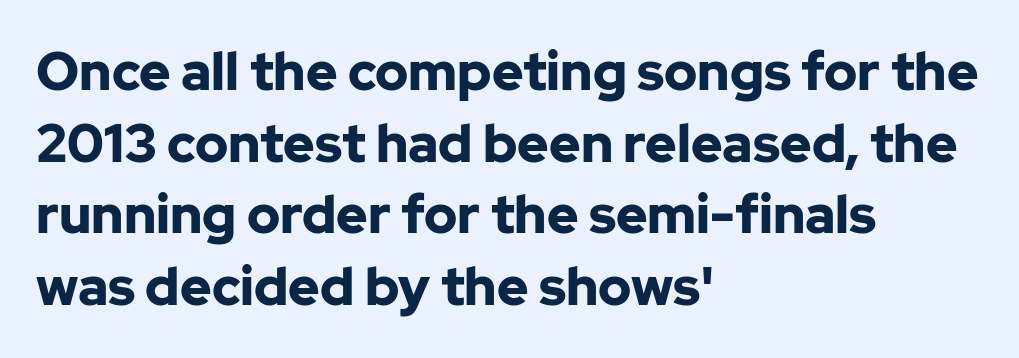
The image shows 53 px bold sans-serif type, upright; set left-aligned, normal line spacing (1.35x), normal letter spacing, not underlined; low stroke contrast and a medium x-height.
